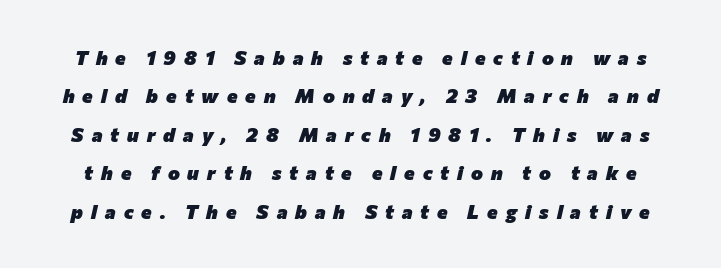
This rendering features lettering with no underline. Is the letter spacing exaggerated? Yes — the characters are pushed far apart. When letters slant like this, we call the style italic. This sample trades compactness for vertical openness between lines. These lines carry a lot of weight — the face is fully bold.
